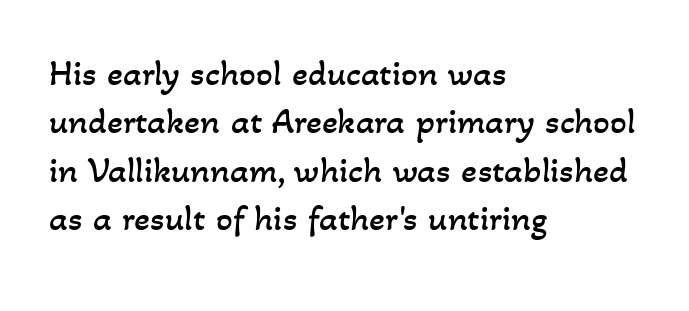
The image shows 37 px regular-weight type; set left-aligned, normal line spacing (1.31x), normal letter spacing, not underlined; low stroke contrast and a small x-height.
